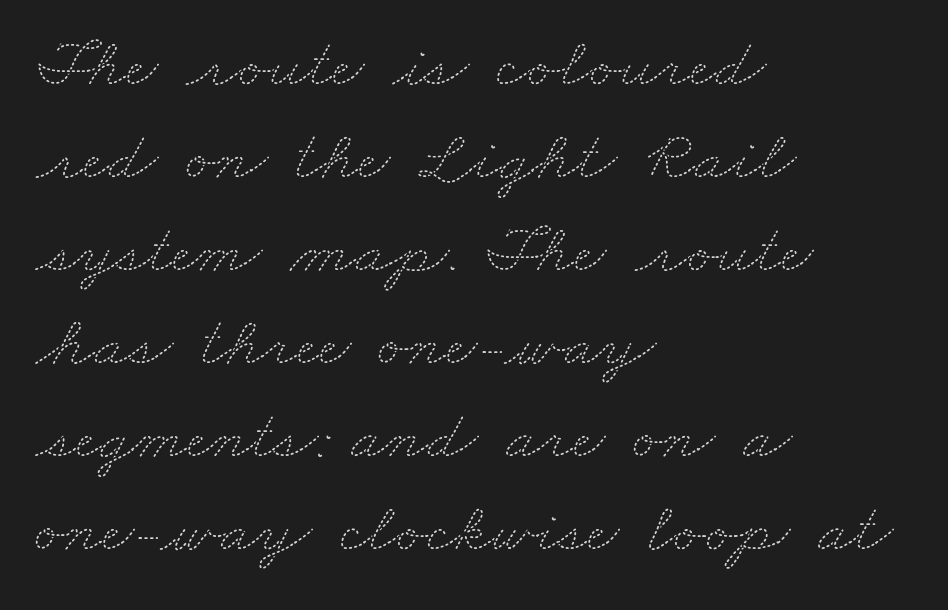
{"bold": "no", "weight": "thin", "width": "wide", "stroke_contrast": "medium", "x_height": "small", "monospaced": "no", "underline": "no", "align": "left", "line_spacing": "normal", "line_spacing_ratio": 1.31, "letter_spacing": "normal", "letter_spacing_em": 0.0, "glyph_px": 71}
